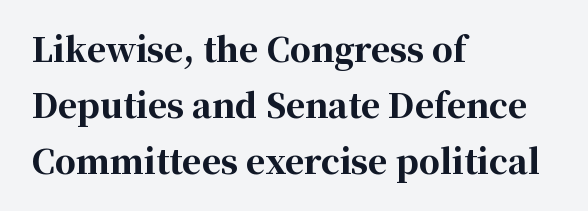
The image shows 33 px bold serif type, upright; set left-aligned, normal line spacing (1.7x), normal letter spacing, not underlined; high stroke contrast and a medium x-height.
